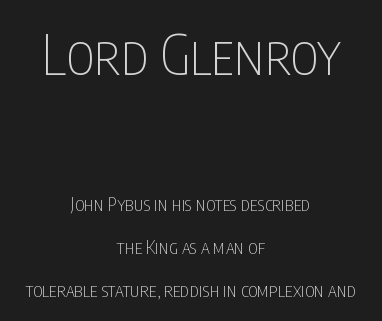
Q: Is the text bold? A: No.
Q: Is the text italic (slanted)? A: No, it is upright.
Q: Is the typeface a serif or a sans-serif typeface? A: Sans-serif.
Q: Is the text underlined? A: No.
Q: How is the paragraph aligned? A: Centered.
Q: Is the spacing between letters normal or unusually wide? A: Normal.
Q: Is the spacing between lines tight, normal or loose? A: Loose.
Q: Which block of text is set in a larger size, the first (top) or the second (bottom)? A: The first (top) one.
Q: Width (condensed, normal, or wide)? A: Condensed.
Q: Stroke contrast? A: Low.
Q: x-height? A: Large.
Q: Monospaced? A: No.
